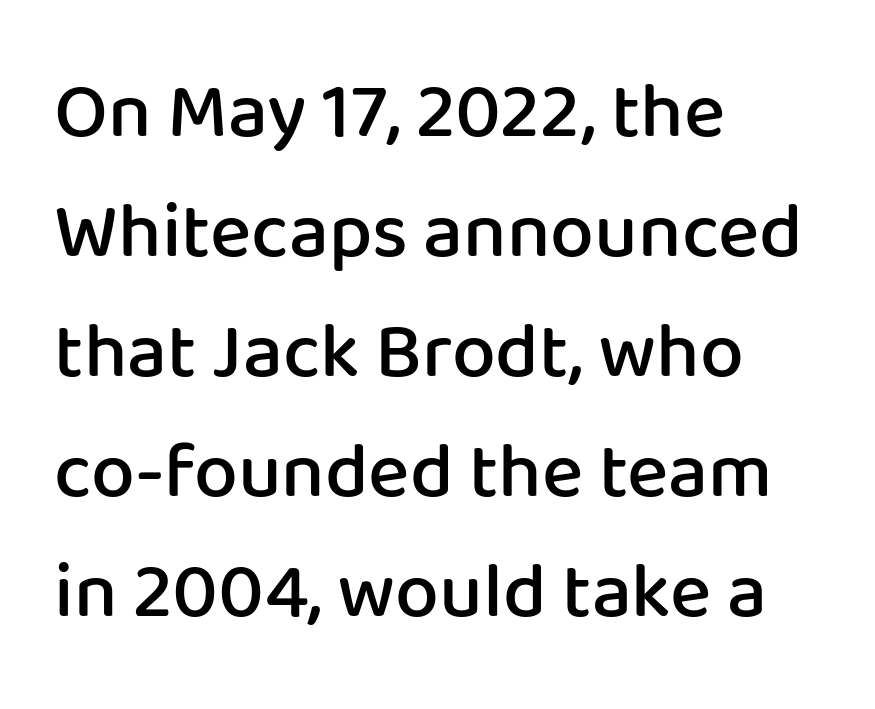
Q: Is the text bold? A: Semi-bold.
Q: Is the text italic (slanted)? A: No, it is upright.
Q: Is the typeface a serif or a sans-serif typeface? A: Sans-serif.
Q: Is the text underlined? A: No.
Q: How is the paragraph aligned? A: Left-aligned.
Q: Is the spacing between letters normal or unusually wide? A: Normal.
Q: Is the spacing between lines tight, normal or loose? A: Normal.
Q: Width (condensed, normal, or wide)? A: Normal.
Q: Stroke contrast? A: Low.
Q: x-height? A: Medium.
Q: Monospaced? A: No.
